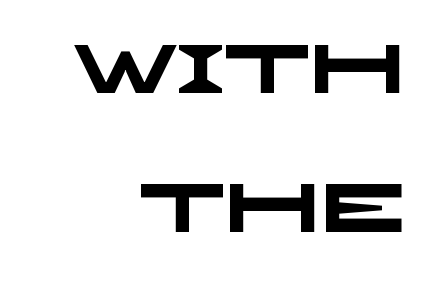
The image shows 68 px heavy, wide sans-serif type; set right-aligned, loose line spacing (2.04x), normal letter spacing, not underlined; low stroke contrast and a large x-height.
